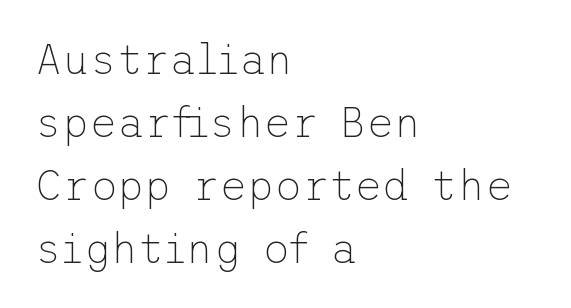
Q: Is the text bold? A: No.
Q: Is the text italic (slanted)? A: No, it is upright.
Q: Is the typeface a serif or a sans-serif typeface? A: Sans-serif.
Q: Is the text underlined? A: No.
Q: How is the paragraph aligned? A: Left-aligned.
Q: Is the spacing between letters normal or unusually wide? A: Normal.
Q: Is the spacing between lines tight, normal or loose? A: Normal.
Q: Width (condensed, normal, or wide)? A: Normal.
Q: Stroke contrast? A: Low.
Q: x-height? A: Medium.
